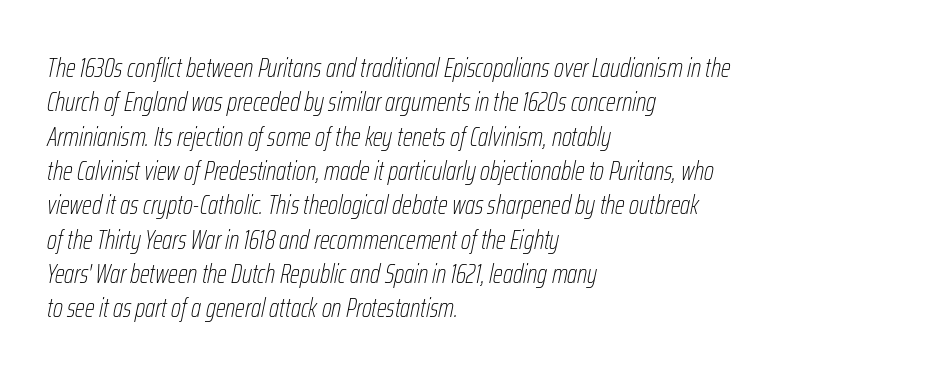
Q: Is the text bold? A: No.
Q: Is the text italic (slanted)? A: Yes, it leans right by about 12 degrees.
Q: Is the text underlined? A: No.
Q: How is the paragraph aligned? A: Left-aligned.
Q: Is the spacing between letters normal or unusually wide? A: Normal.
Q: Is the spacing between lines tight, normal or loose? A: Normal.
